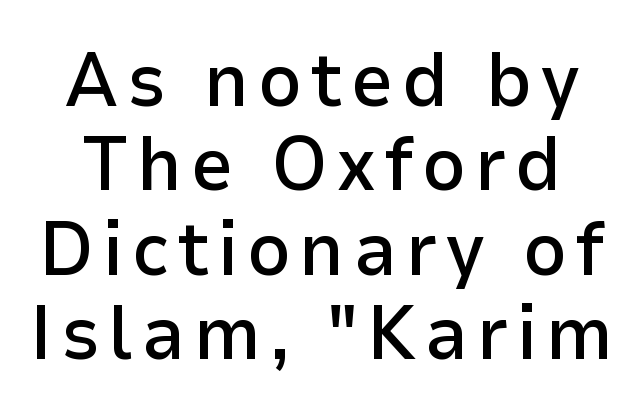
A bare baseline throughout the passage. These lines are rendered in a variable-pitch font. Summary of vertical rhythm: compact, with narrow interline spacing. Students, this is semibold: more ink than regular, less than bold. Is this a sans? Yes — the strokes have no serifs.
